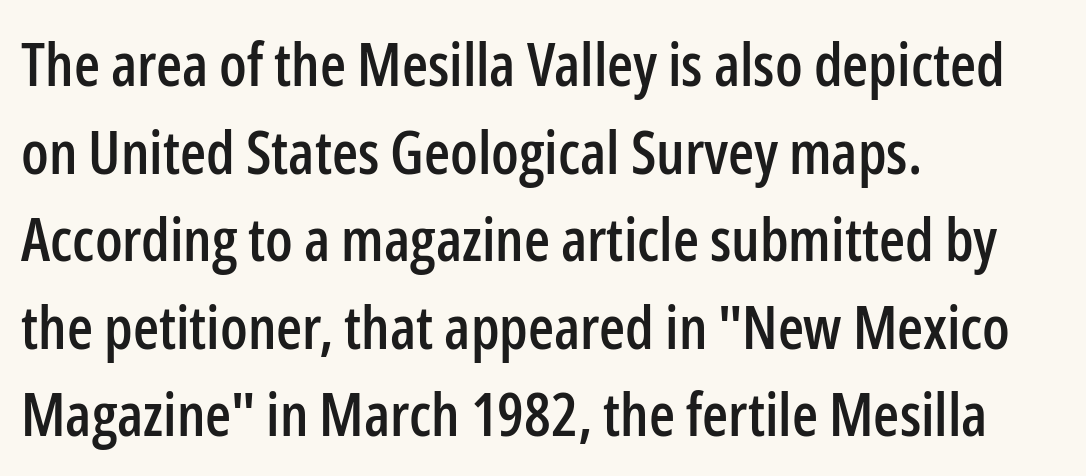
Q: Is the text italic (slanted)? A: No, it is upright.
Q: Is the typeface a serif or a sans-serif typeface? A: Sans-serif.
Q: Is the text underlined? A: No.
Q: How is the paragraph aligned? A: Left-aligned.
Q: Is the spacing between letters normal or unusually wide? A: Normal.
Q: Is the spacing between lines tight, normal or loose? A: Normal.
Q: Width (condensed, normal, or wide)? A: Condensed.
Q: Stroke contrast? A: Low.
Q: x-height? A: Medium.
Q: Monospaced? A: No.
